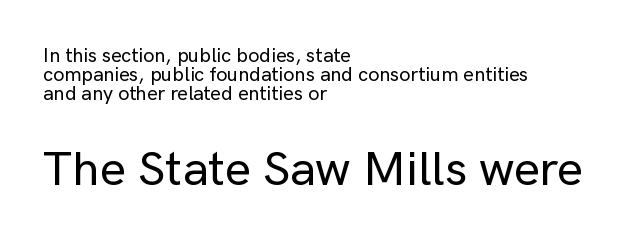
Q: Is the text italic (slanted)? A: No, it is upright.
Q: Is the typeface a serif or a sans-serif typeface? A: Sans-serif.
Q: Is the text underlined? A: No.
Q: How is the paragraph aligned? A: Left-aligned.
Q: Is the spacing between letters normal or unusually wide? A: Normal.
Q: Is the spacing between lines tight, normal or loose? A: Tight.
Q: Which block of text is set in a larger size, the first (top) or the second (bottom)? A: The second (bottom) one.
Q: Width (condensed, normal, or wide)? A: Normal.
Q: Stroke contrast? A: Low.
Q: x-height? A: Medium.
Q: Monospaced? A: No.
